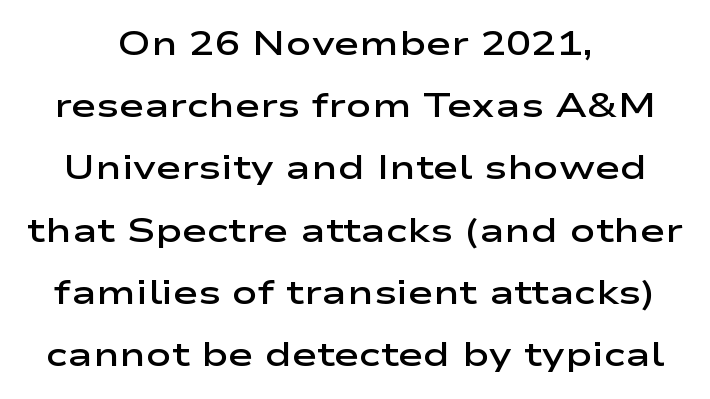
Q: Is the text bold? A: Semi-bold.
Q: Is the text italic (slanted)? A: No, it is upright.
Q: Is the typeface a serif or a sans-serif typeface? A: Sans-serif.
Q: Is the text underlined? A: No.
Q: How is the paragraph aligned? A: Centered.
Q: Is the spacing between letters normal or unusually wide? A: Normal.
Q: Width (condensed, normal, or wide)? A: Wide.
Q: Stroke contrast? A: Low.
Q: x-height? A: Medium.
Q: Monospaced? A: No.
